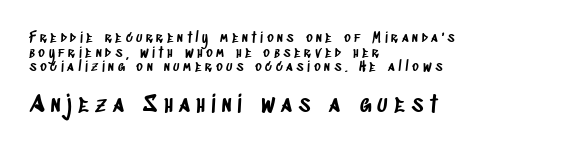
The designer gave the closing block more size than the opening block. Leading: reduced. Short and long lines alike share a common starting point at left. Spacing between characters has been opened up far beyond the box default. The gap between lines stays unmarked.
